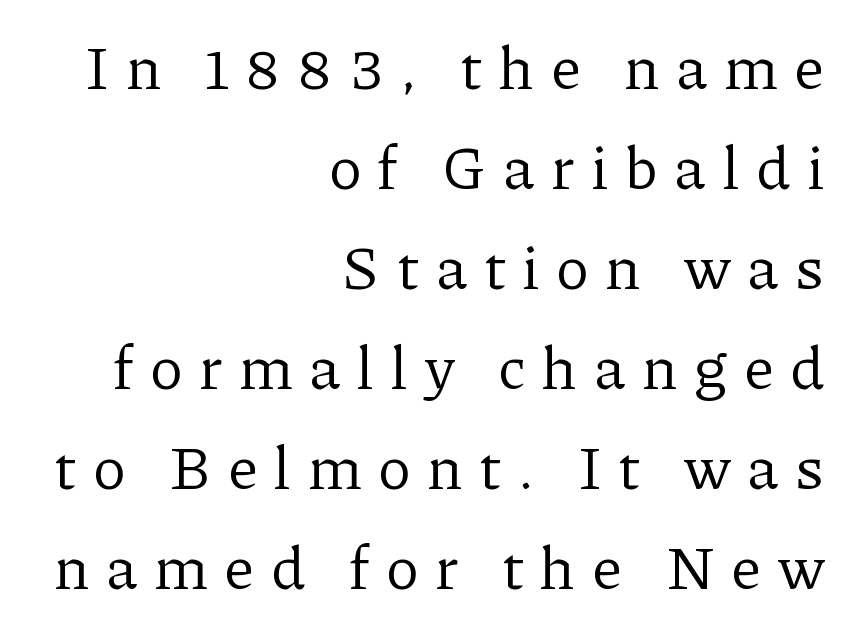
Q: Is the text bold? A: No.
Q: Is the text italic (slanted)? A: No, it is upright.
Q: Is the typeface a serif or a sans-serif typeface? A: Serif.
Q: Is the text underlined? A: No.
Q: How is the paragraph aligned? A: Right-aligned.
Q: Is the spacing between letters normal or unusually wide? A: Unusually wide.
Q: Is the spacing between lines tight, normal or loose? A: Normal.
Q: Width (condensed, normal, or wide)? A: Normal.
Q: Stroke contrast? A: Low.
Q: x-height? A: Medium.
Q: Monospaced? A: No.
